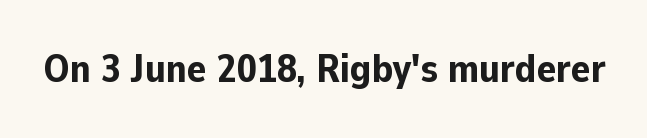
{"serif": "no", "italic": "no", "bold": "yes", "weight": "bold", "width": "normal", "stroke_contrast": "low", "x_height": "medium", "monospaced": "no", "underline": "no", "letter_spacing": "normal", "letter_spacing_em": 0.0, "glyph_px": 40}
